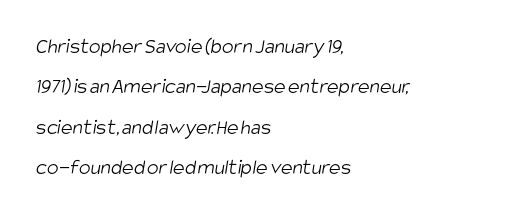
The typesetter chose a ragged-right arrangement here. Is the type heavy? It reads as light-to-regular instead. Nobody touched the tracking dial on this one. Plain, unruled lines of type.
